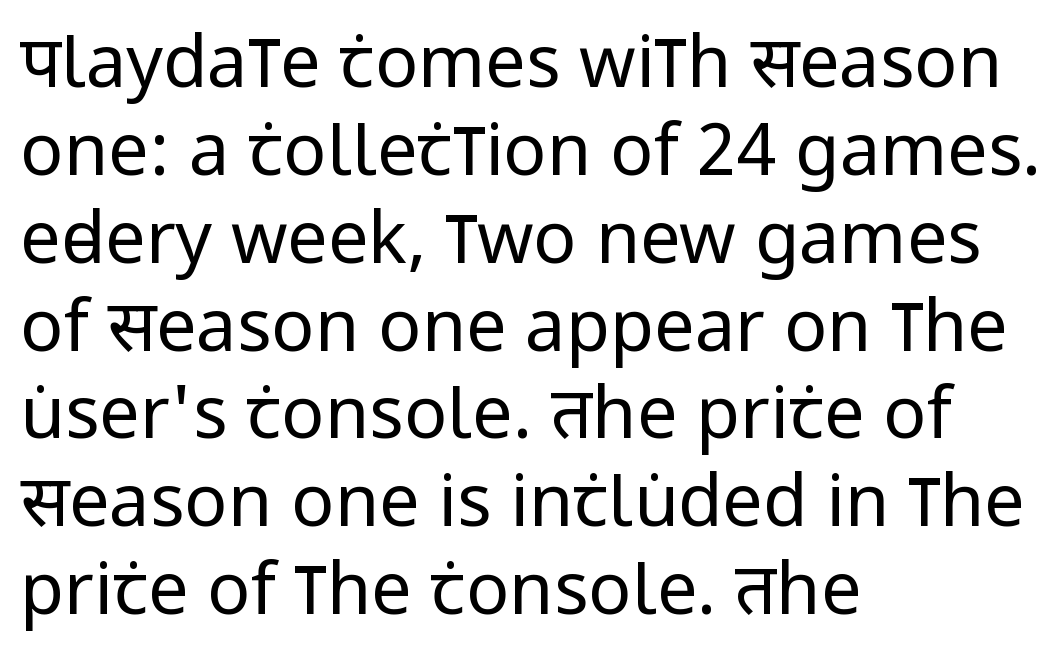
The image shows 72 px regular-weight, condensed sans-serif type, upright; set left-aligned, line spacing 1.22x, normal letter spacing, not underlined; low stroke contrast and a large x-height.
